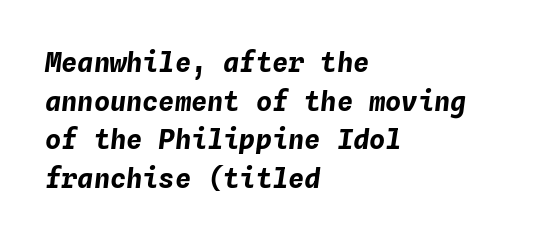
The image shows 27 px bold type, italic (leaning right); set left-aligned, normal line spacing (1.43x), normal letter spacing, not underlined.
